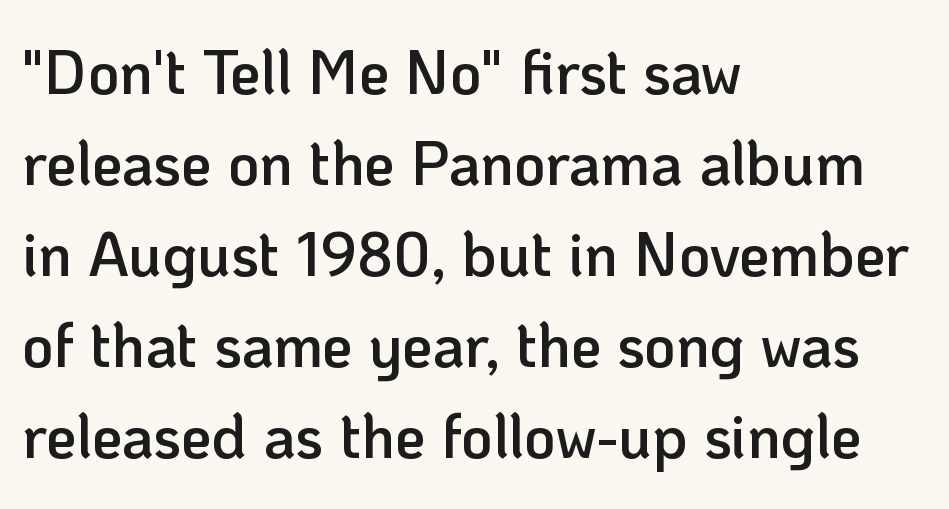
Q: Is the text bold? A: Semi-bold.
Q: Is the text italic (slanted)? A: No, it is upright.
Q: Is the typeface a serif or a sans-serif typeface? A: Sans-serif.
Q: Is the text underlined? A: No.
Q: How is the paragraph aligned? A: Left-aligned.
Q: Is the spacing between letters normal or unusually wide? A: Normal.
Q: Is the spacing between lines tight, normal or loose? A: Normal.
Q: Width (condensed, normal, or wide)? A: Normal.
Q: Stroke contrast? A: Low.
Q: x-height? A: Medium.
Q: Monospaced? A: No.
